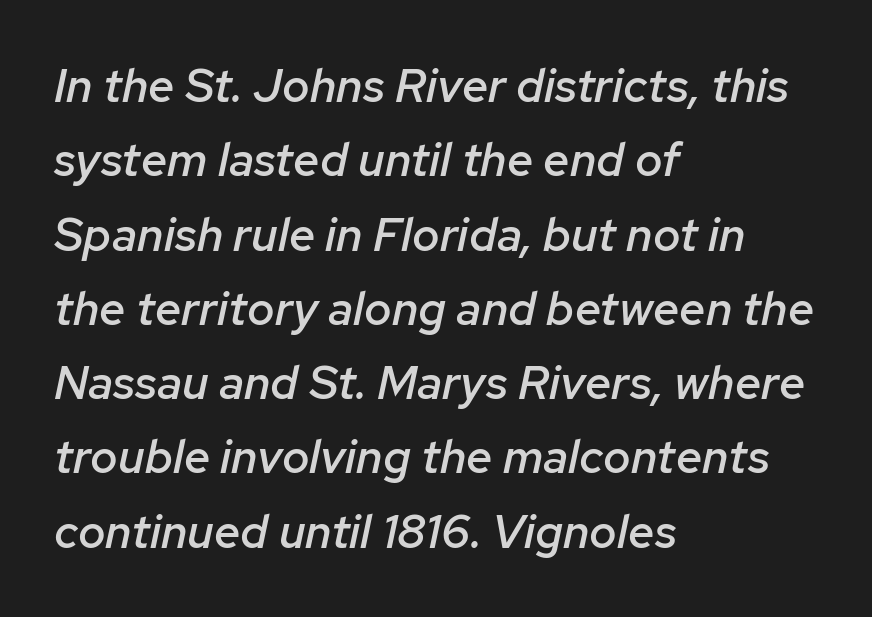
A student would call this left alignment; a typographer would say flush left, rag right. Strokes here are thickened, but only to semibold level. The horizontal fit of the characters is conventional and even. Underlining? Definitely not there. Compared with ordinary roman type, these characters are visibly tilted.
